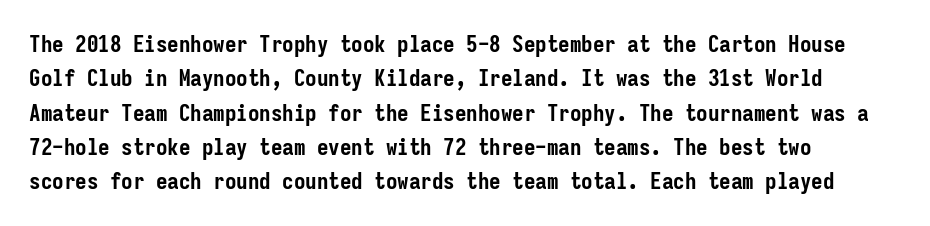
{"italic": "no", "bold": "yes", "underline": "no", "align": "left", "line_spacing": "normal", "line_spacing_ratio": 1.49, "letter_spacing": "normal", "letter_spacing_em": 0.0, "glyph_px": 23}
